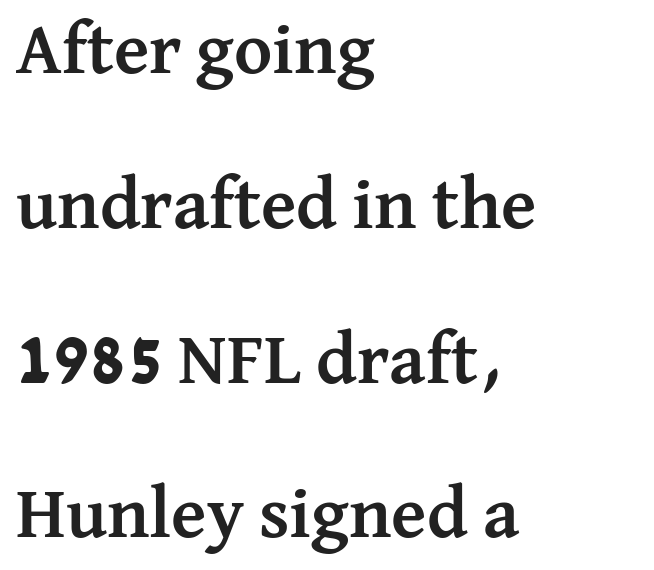
Q: Is the text bold? A: Yes.
Q: Is the text italic (slanted)? A: No, it is upright.
Q: Is the typeface a serif or a sans-serif typeface? A: Serif.
Q: Is the text underlined? A: No.
Q: How is the paragraph aligned? A: Left-aligned.
Q: Is the spacing between letters normal or unusually wide? A: Normal.
Q: Is the spacing between lines tight, normal or loose? A: Loose.
Q: Width (condensed, normal, or wide)? A: Normal.
Q: Stroke contrast? A: Medium.
Q: x-height? A: Medium.
Q: Monospaced? A: No.
